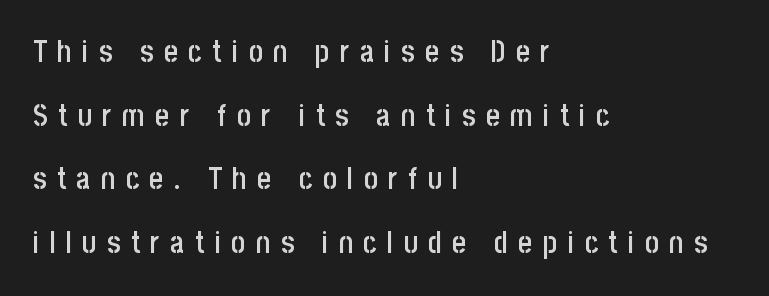
{"serif": "no", "italic": "no", "bold": "semi", "weight": "semibold", "width": "condensed", "stroke_contrast": "low", "x_height": "large", "monospaced": "no", "underline": "no", "align": "left", "line_spacing": "loose", "line_spacing_ratio": 2.12, "letter_spacing": "wide", "letter_spacing_em": 0.35, "glyph_px": 30}
